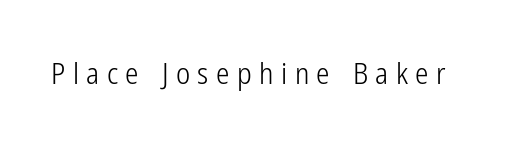
{"serif": "no", "italic": "no", "bold": "no", "weight": "light", "width": "condensed", "stroke_contrast": "low", "x_height": "medium", "monospaced": "no", "underline": "no", "letter_spacing": "wide", "letter_spacing_em": 0.25, "glyph_px": 30}
